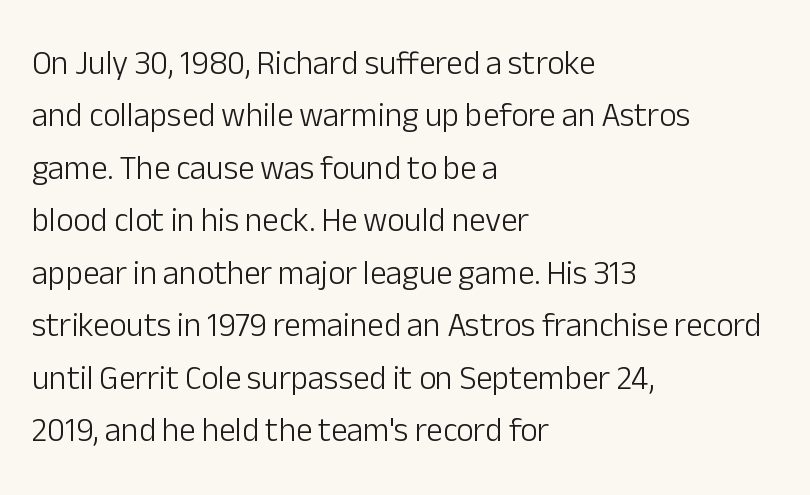
Q: Is the text bold? A: No.
Q: Is the text italic (slanted)? A: No, it is upright.
Q: Is the typeface a serif or a sans-serif typeface? A: Sans-serif.
Q: Is the text underlined? A: No.
Q: How is the paragraph aligned? A: Left-aligned.
Q: Is the spacing between letters normal or unusually wide? A: Normal.
Q: Is the spacing between lines tight, normal or loose? A: Normal.
Q: Width (condensed, normal, or wide)? A: Normal.
Q: Stroke contrast? A: Low.
Q: x-height? A: Medium.
Q: Monospaced? A: No.
